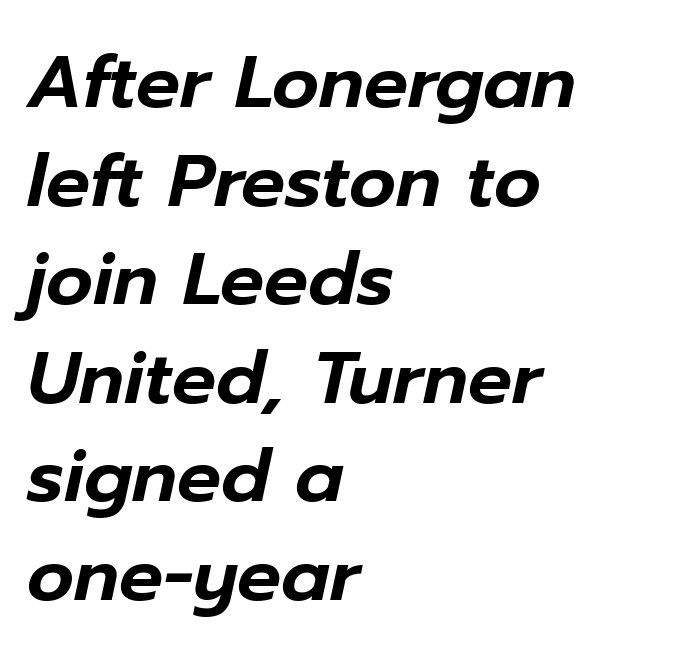
The image shows 73 px text type, italic (leaning right); set left-aligned, normal line spacing (1.35x), normal letter spacing, not underlined; low stroke contrast and a medium x-height.
